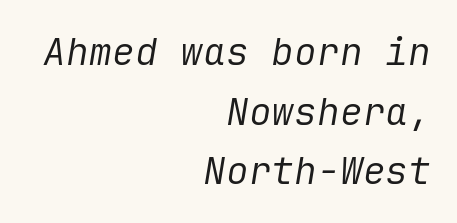
Slant detected: the letters are inclined. This reads as an unemphasized weight, regular at the heaviest. The gaps between neighbouring characters are ordinary and unremarkable. What's the leading like? Ordinary, nothing unusual.
